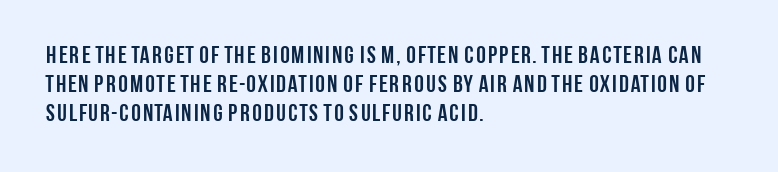
{"italic": "no", "bold": "yes", "underline": "no", "align": "left", "line_spacing_ratio": 1.2, "letter_spacing": "normal", "letter_spacing_em": 0.0, "glyph_px": 24}
